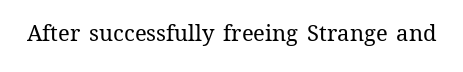
Q: Is the text bold? A: No.
Q: Is the text italic (slanted)? A: No, it is upright.
Q: Is the text underlined? A: No.
Q: Is the spacing between letters normal or unusually wide? A: Normal.
